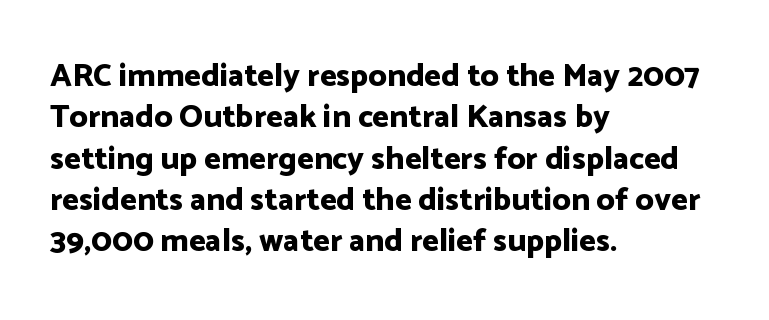
Spacing verdict: proportional, widths tailored to each character. Letter spacing: default. Stroke thickness is high; the sample reads as a true bold. These lines stack with their left ends in a neat column.
